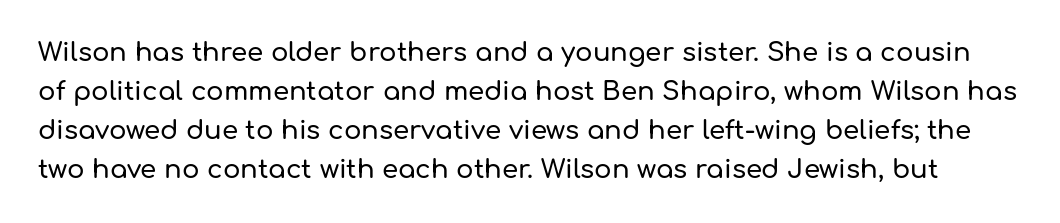
Q: Is the text italic (slanted)? A: No, it is upright.
Q: Is the text underlined? A: No.
Q: Is the spacing between letters normal or unusually wide? A: Normal.
Q: Is the spacing between lines tight, normal or loose? A: Normal.
